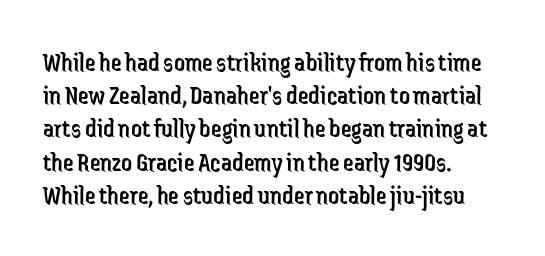
The image shows 27 px text type, upright; set left-aligned, line spacing 1.23x, normal letter spacing, not underlined.
